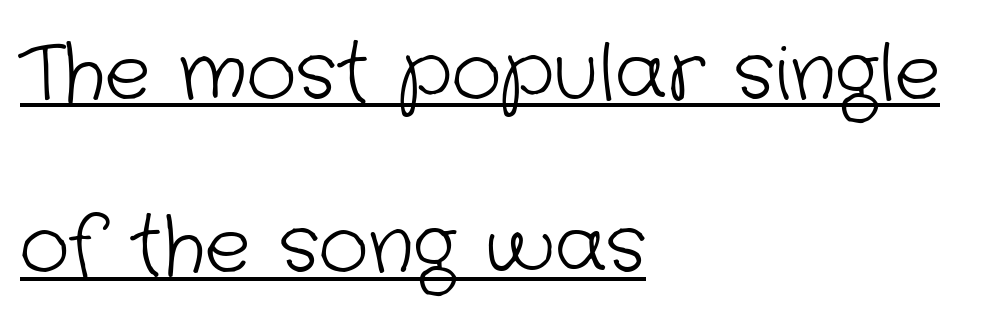
The vertical gap from one line to the next is large. Line starts are locked; line ends wander. The type is set solid horizontally, with unmodified tracking. Decoration check: the copy is underlined. The letters advance in unequal steps, a hallmark of proportional type. Letters have the restrained weight of plain body copy at most.
